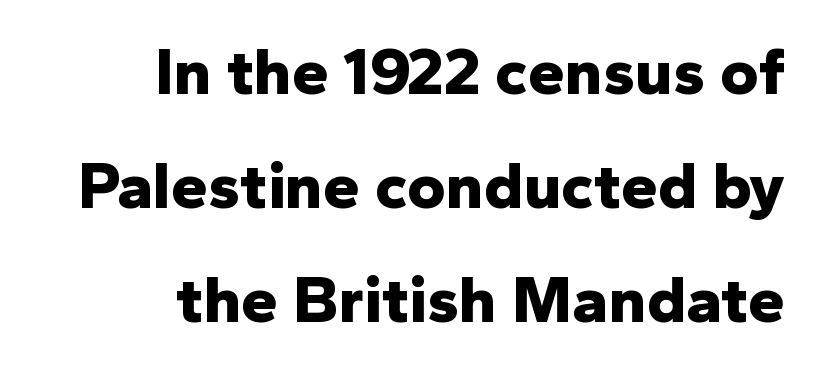
Q: Is the text bold? A: Yes.
Q: Is the text italic (slanted)? A: No, it is upright.
Q: Is the typeface a serif or a sans-serif typeface? A: Sans-serif.
Q: Is the text underlined? A: No.
Q: How is the paragraph aligned? A: Right-aligned.
Q: Is the spacing between letters normal or unusually wide? A: Normal.
Q: Width (condensed, normal, or wide)? A: Normal.
Q: Stroke contrast? A: Low.
Q: x-height? A: Medium.
Q: Monospaced? A: No.
